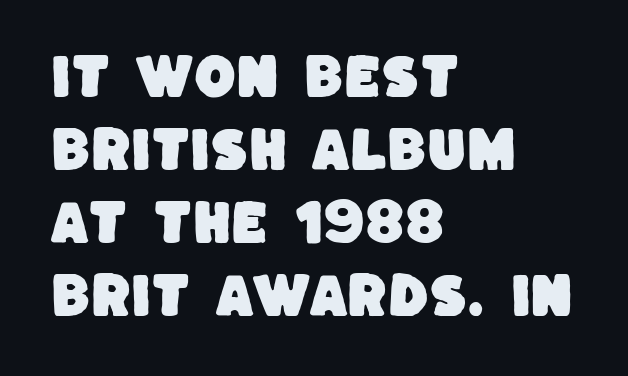
Q: Is the typeface a serif or a sans-serif typeface? A: Sans-serif.
Q: Is the text underlined? A: No.
Q: How is the paragraph aligned? A: Left-aligned.
Q: Is the spacing between letters normal or unusually wide? A: Normal.
Q: Is the spacing between lines tight, normal or loose? A: Normal.
Q: Width (condensed, normal, or wide)? A: Normal.
Q: Stroke contrast? A: Low.
Q: x-height? A: Large.
Q: Monospaced? A: No.
